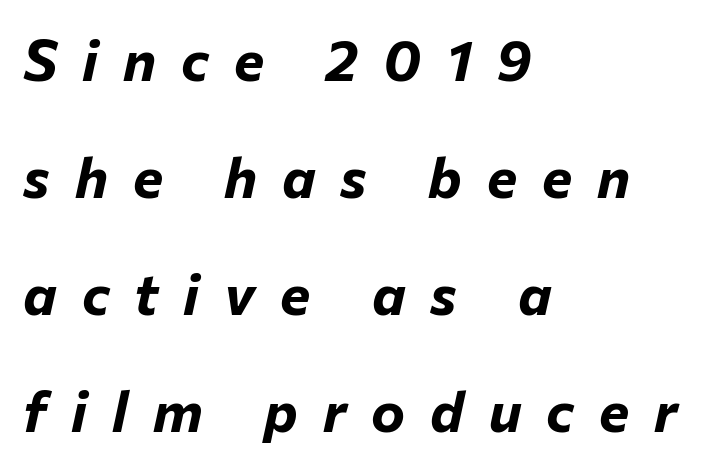
Heft: maximum for text — a bold. Note the varied advance widths — an 'i' is clearly narrower than an 'm'. Where is the straight margin? On the left. The font's italic variant was chosen for this text. Underlining? Definitely not there.
